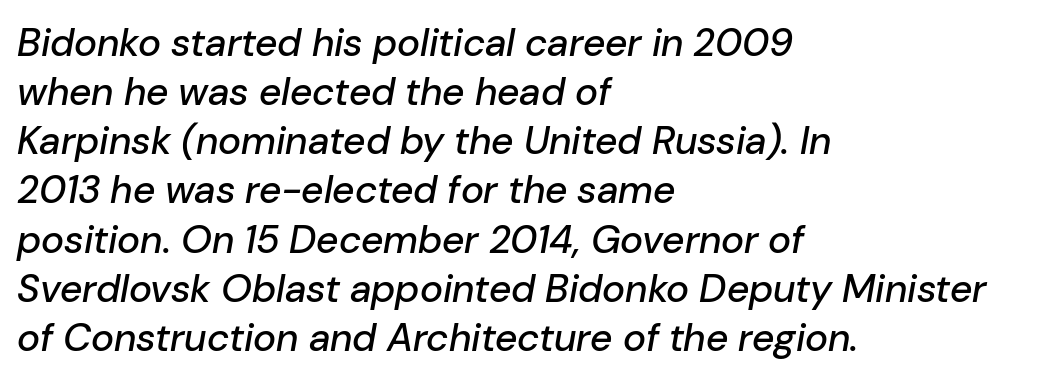
Q: Is the text italic (slanted)? A: Yes, it leans right by about 10 degrees.
Q: Is the text underlined? A: No.
Q: How is the paragraph aligned? A: Left-aligned.
Q: Is the spacing between letters normal or unusually wide? A: Normal.
Q: Is the spacing between lines tight, normal or loose? A: Normal.
Q: Width (condensed, normal, or wide)? A: Normal.
Q: Stroke contrast? A: Low.
Q: x-height? A: Medium.
Q: Monospaced? A: No.
